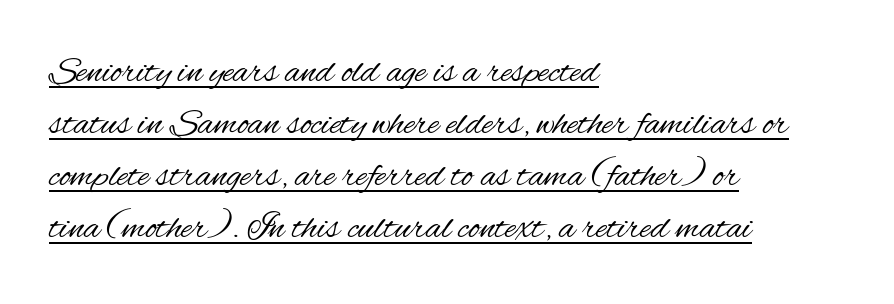
Q: Is the text bold? A: No.
Q: Is the text italic (slanted)? A: Yes.
Q: Is the typeface a serif or a sans-serif typeface? A: Sans-serif.
Q: Is the text underlined? A: Yes.
Q: How is the paragraph aligned? A: Left-aligned.
Q: Is the spacing between letters normal or unusually wide? A: Normal.
Q: Is the spacing between lines tight, normal or loose? A: Normal.
Q: Width (condensed, normal, or wide)? A: Condensed.
Q: Stroke contrast? A: Medium.
Q: x-height? A: Small.
Q: Monospaced? A: No.
